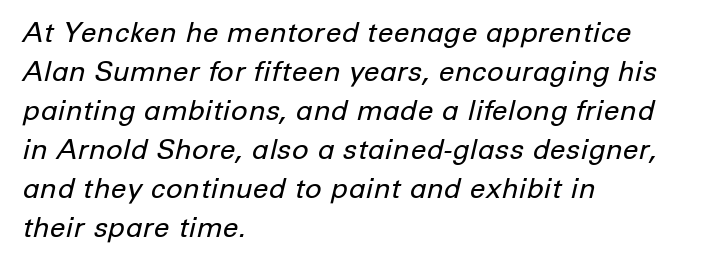
{"italic": "yes", "lean": "right", "slant_degrees": 12, "bold": "no", "weight": "regular", "width": "normal", "stroke_contrast": "low", "x_height": "medium", "monospaced": "no", "underline": "no", "align": "left", "line_spacing": "normal", "line_spacing_ratio": 1.39, "letter_spacing": "normal", "letter_spacing_em": 0.0, "glyph_px": 28}
